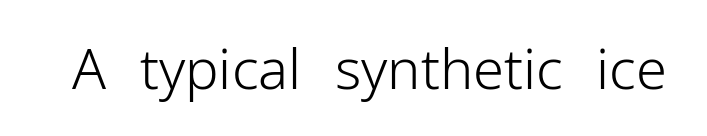
{"serif": "no", "italic": "no", "bold": "no", "weight": "light", "width": "normal", "stroke_contrast": "low", "x_height": "medium", "monospaced": "no", "underline": "no", "letter_spacing": "normal", "letter_spacing_em": 0.0, "glyph_px": 56}
